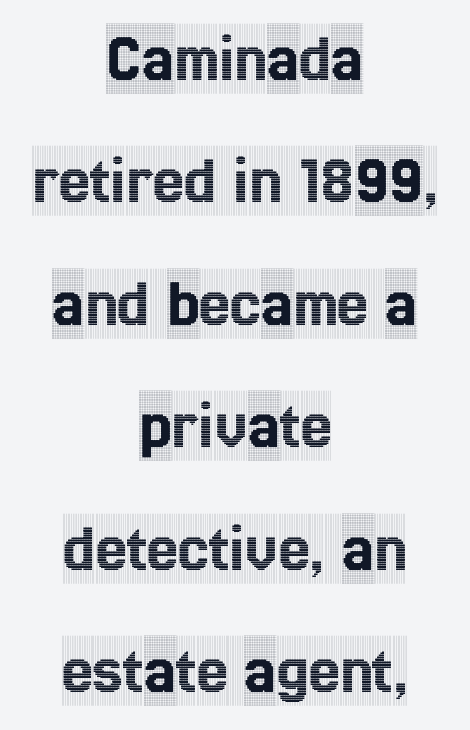
Little horizontal feet cap the strokes, marking this as serif type. Is the letter spacing exaggerated? No — it looks like the ordinary default. The rendering positions every line midway between the sides. Is there any slant? The stems are plumb. The zone under the glyphs is completely vacant. You could not count columns in this text — the font is proportionally spaced.
